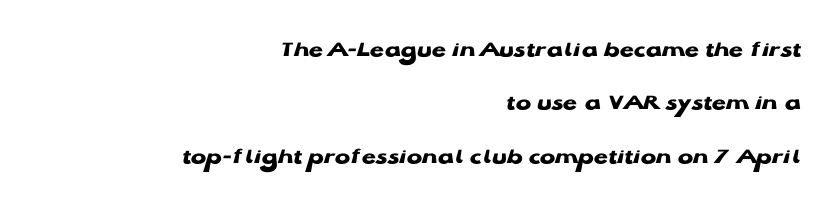
{"italic": "no", "bold": "yes", "underline": "no", "align": "right", "line_spacing": "loose", "line_spacing_ratio": 2.32, "letter_spacing": "normal", "letter_spacing_em": 0.0, "glyph_px": 23}
